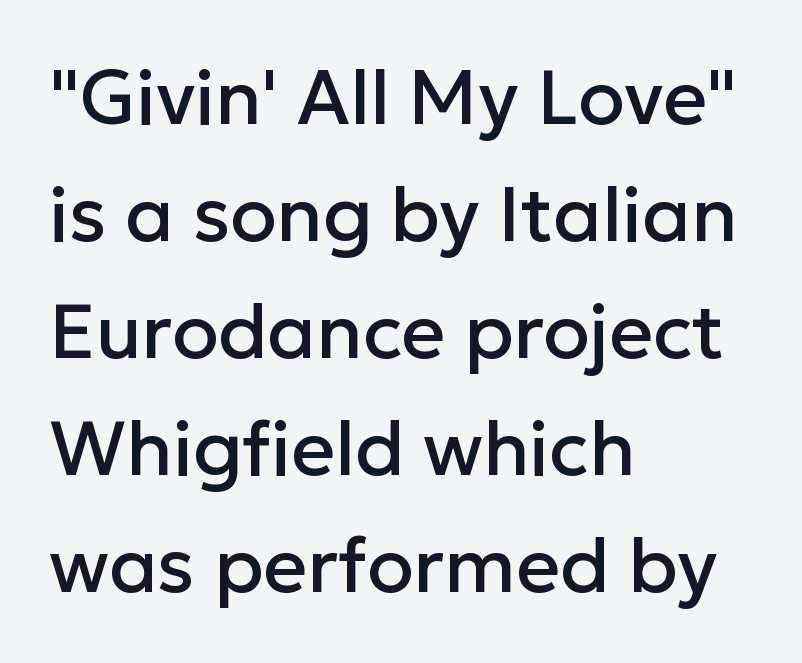
The image shows 76 px sans-serif type, upright; set left-aligned, normal line spacing (1.54x), normal letter spacing, not underlined; low stroke contrast and a medium x-height.
